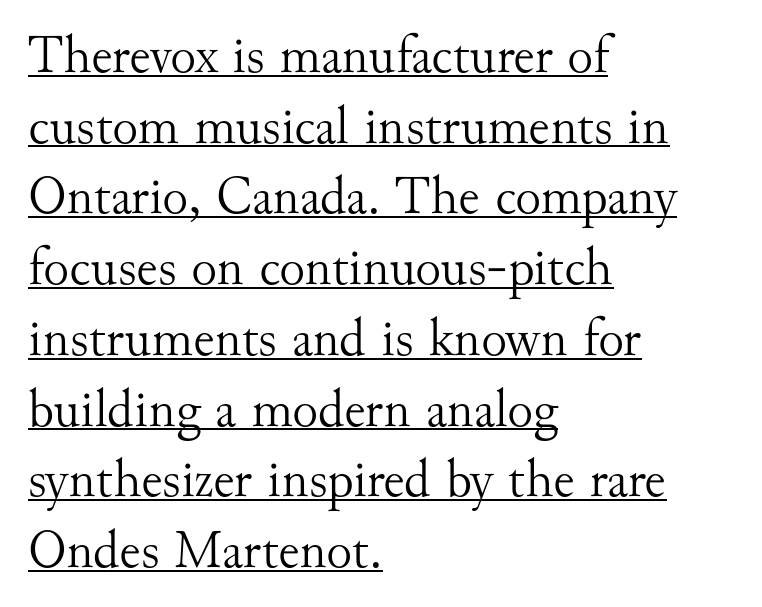
Underline: present. Default kerning and tracking; the words read as compact shapes. Check where the strokes stop: tiny serifs finish them off. The lines in this sample share a left origin and differ only in where they stop. What's the leading like? Ordinary, nothing unusual. This is the regular roman posture of the typeface.
